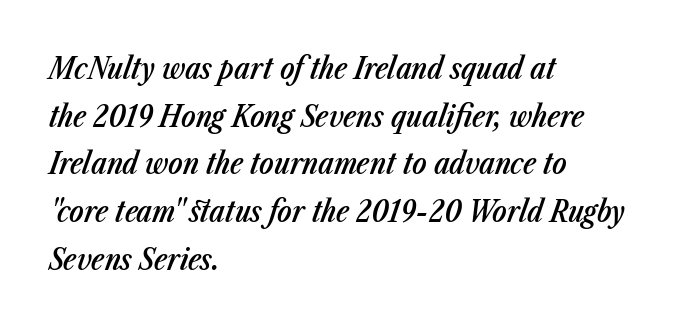
Q: Is the text bold? A: Semi-bold.
Q: Is the text italic (slanted)? A: Yes, it leans right by about 23 degrees.
Q: Is the text underlined? A: No.
Q: How is the paragraph aligned? A: Left-aligned.
Q: Is the spacing between letters normal or unusually wide? A: Normal.
Q: Is the spacing between lines tight, normal or loose? A: Normal.
Q: Width (condensed, normal, or wide)? A: Condensed.
Q: Stroke contrast? A: Low.
Q: x-height? A: Medium.
Q: Monospaced? A: No.
